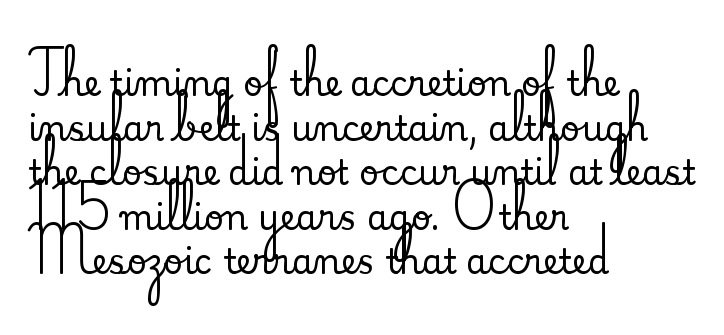
Think of a printed novel: that variable character pitch is what you see here. The designer left line spacing at the default. Each row of text sits above clean, open space. The type sits square on the baseline with zero lean. Little horizontal feet cap the strokes, marking this as serif type. The passage is arranged the way most books set body copy — flush left.
